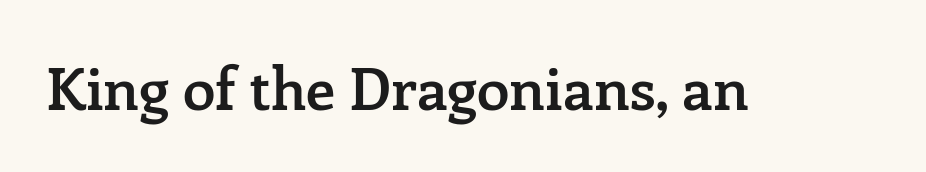
The image shows 59 px semibold serif type, upright; set normal letter spacing, not underlined; low stroke contrast and a medium x-height.
